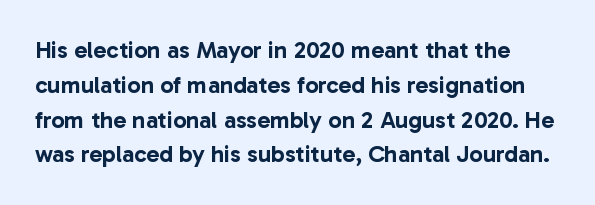
The image shows 24 px text type, upright; set normal line spacing (1.45x), normal letter spacing, not underlined.
